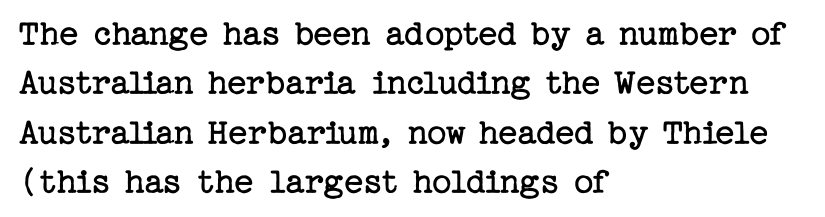
The image shows 38 px regular-weight serif type, upright; set left-aligned, normal line spacing (1.3x), normal letter spacing, not underlined; low stroke contrast and a medium x-height.
